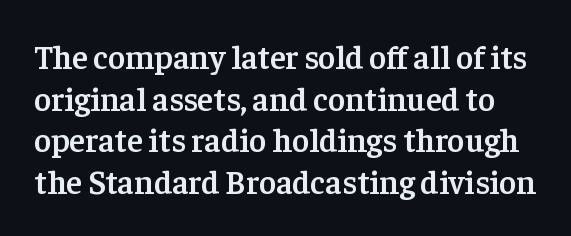
{"serif": "yes", "italic": "no", "bold": "semi", "weight": "semibold", "width": "normal", "stroke_contrast": "low", "x_height": "medium", "monospaced": "no", "underline": "no", "line_spacing": "normal", "line_spacing_ratio": 1.26, "letter_spacing": "normal", "letter_spacing_em": 0.0, "glyph_px": 33}
